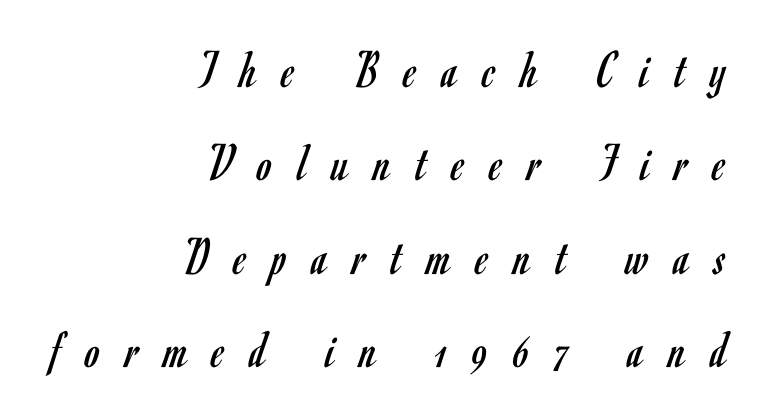
{"serif": "no", "bold": "no", "weight": "regular", "width": "condensed", "stroke_contrast": "low", "x_height": "small", "monospaced": "no", "underline": "no", "align": "right", "line_spacing_ratio": 1.73, "letter_spacing": "wide", "letter_spacing_em": 0.47, "glyph_px": 54}
